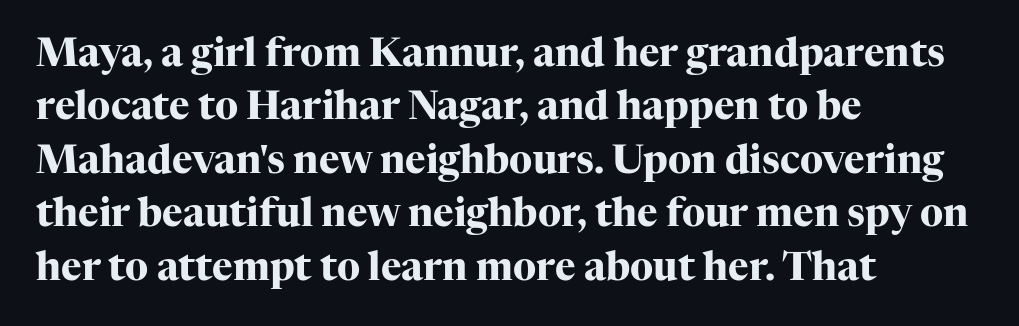
The image shows 39 px heavy serif type, upright; set left-aligned, normal line spacing (1.37x), normal letter spacing, not underlined; high stroke contrast and a medium x-height.
